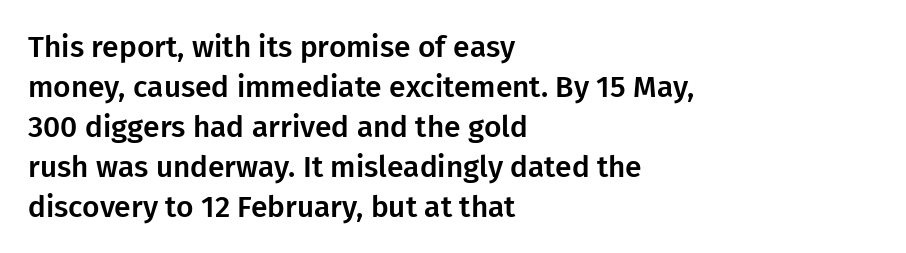
{"serif": "no", "italic": "no", "width": "normal", "stroke_contrast": "low", "x_height": "medium", "monospaced": "no", "underline": "no", "align": "left", "line_spacing": "normal", "line_spacing_ratio": 1.33, "letter_spacing": "normal", "letter_spacing_em": 0.0, "glyph_px": 30}
